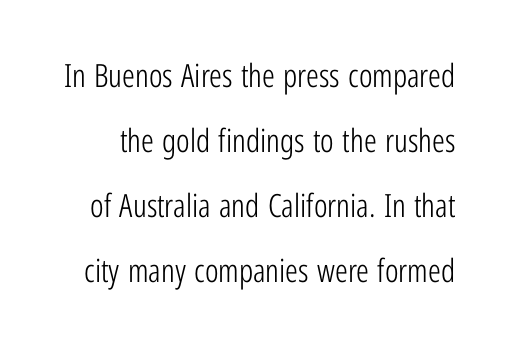
Counters stay open thanks to moderate or lighter strokes. Does extra space separate the letters? No, they use regular spacing. Each row of text sits above clean, open space. This sample uses an upright cut, with every glyph sitting square on the baseline. Font category for this specimen: sans-serif.
